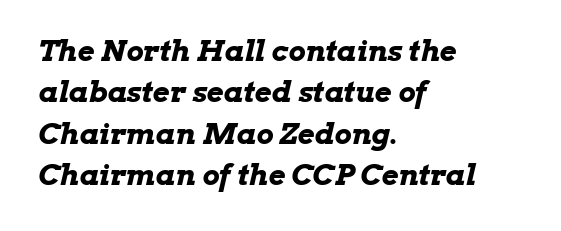
One-word summary of the alignment: left. Slant detected: the letters are inclined. The letters advance in unequal steps, a hallmark of proportional type. Bare-footed words on every line.
